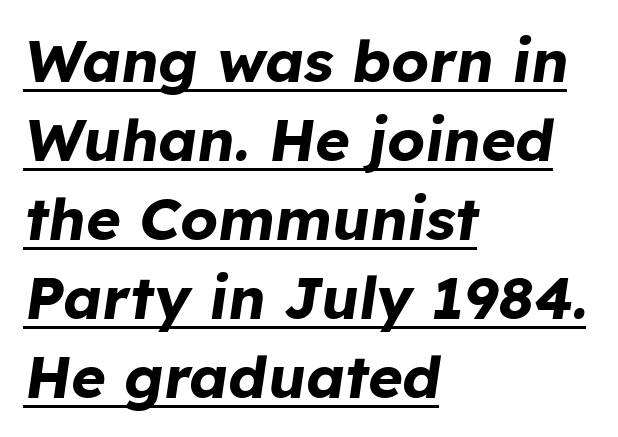
The image shows 59 px bold type, italic (leaning right); set left-aligned, normal line spacing (1.34x), normal letter spacing, underlined; low stroke contrast and a medium x-height.
